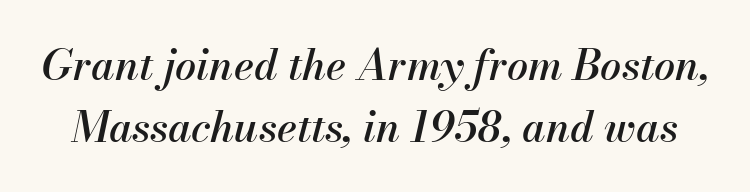
The image shows 42 px text type, italic (leaning right); set normal line spacing (1.48x), normal letter spacing, not underlined; medium stroke contrast and a small x-height.
